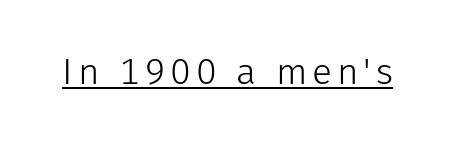
The image shows 37 px light sans-serif type, upright; set underlined; low stroke contrast and a medium x-height.
